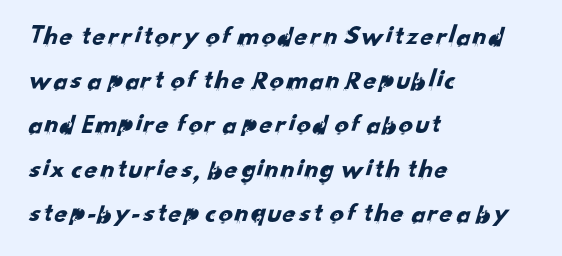
The image shows 28 px sans-serif type; set left-aligned, normal line spacing (1.58x), normal letter spacing, not underlined; low stroke contrast and a small x-height.
